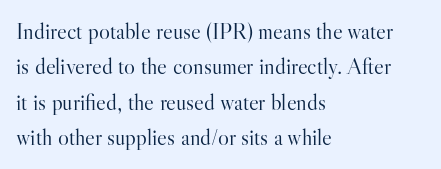
The face looks like a standard text weight, possibly lighter. Vertical strokes here are truly vertical. These lines keep a tight, regular rhythm from letter to letter. Leading matches the norm, producing a regular column. Left-aligned paragraph, ragged on the right. The space directly below the letters is spotless.
